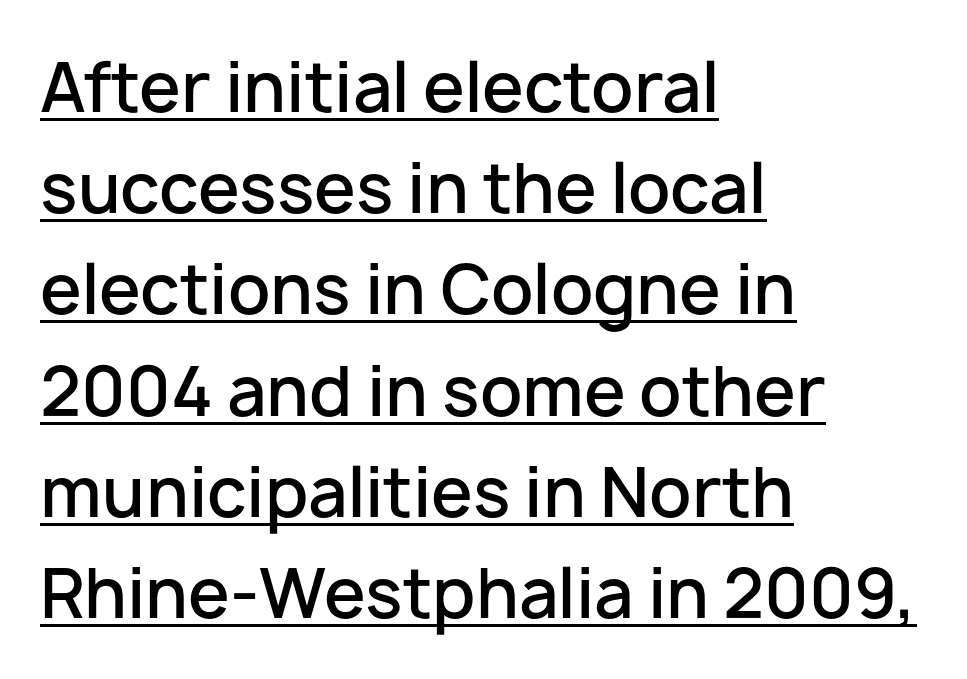
The image shows 67 px semibold sans-serif type, upright; set left-aligned, normal line spacing (1.51x), normal letter spacing, underlined; low stroke contrast and a medium x-height.
